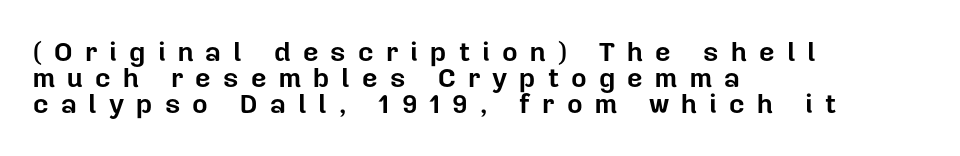
Q: Is the text bold? A: Yes.
Q: Is the text italic (slanted)? A: No, it is upright.
Q: Is the text underlined? A: No.
Q: How is the paragraph aligned? A: Left-aligned.
Q: Is the spacing between letters normal or unusually wide? A: Unusually wide.
Q: Is the spacing between lines tight, normal or loose? A: Tight.
